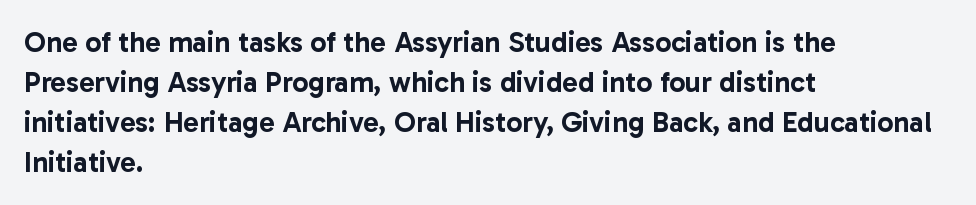
The image shows 29 px sans-serif type, upright; set left-aligned, normal line spacing (1.38x), normal letter spacing, not underlined; low stroke contrast and a medium x-height.
